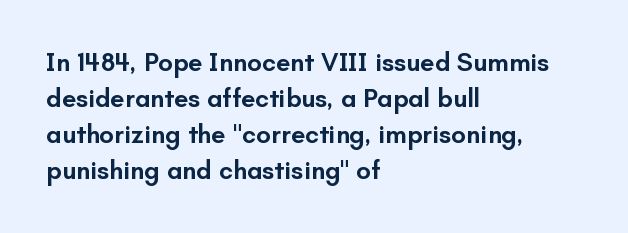
{"italic": "no", "bold": "semi", "underline": "no", "align": "left", "line_spacing": "normal", "line_spacing_ratio": 1.39, "letter_spacing": "normal", "letter_spacing_em": 0.0, "glyph_px": 26}
